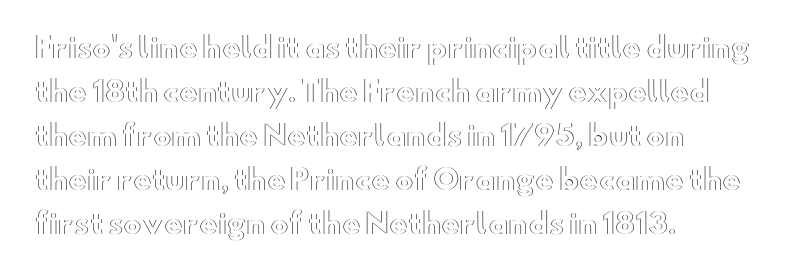
Q: Is the text italic (slanted)? A: No, it is upright.
Q: Is the text underlined? A: No.
Q: How is the paragraph aligned? A: Left-aligned.
Q: Is the spacing between letters normal or unusually wide? A: Normal.
Q: Is the spacing between lines tight, normal or loose? A: Normal.
Q: Width (condensed, normal, or wide)? A: Wide.
Q: x-height? A: Small.
Q: Monospaced? A: No.
